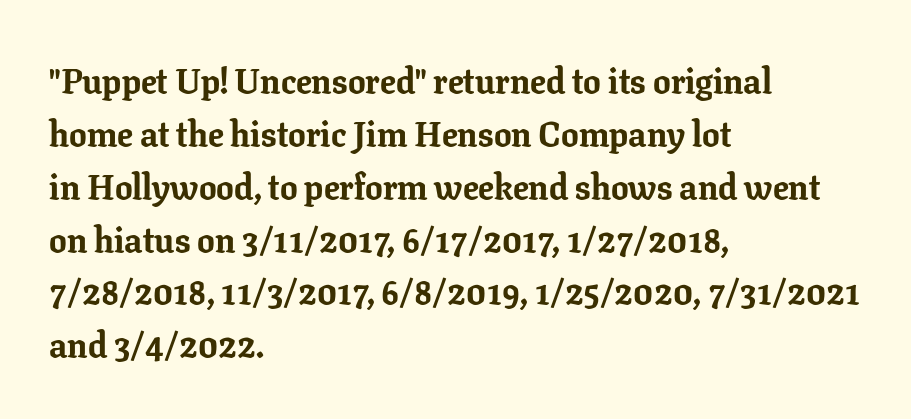
Q: Is the text bold? A: Yes.
Q: Is the text italic (slanted)? A: No, it is upright.
Q: Is the typeface a serif or a sans-serif typeface? A: Serif.
Q: Is the text underlined? A: No.
Q: How is the paragraph aligned? A: Left-aligned.
Q: Is the spacing between letters normal or unusually wide? A: Normal.
Q: Is the spacing between lines tight, normal or loose? A: Normal.
Q: Width (condensed, normal, or wide)? A: Normal.
Q: Stroke contrast? A: Low.
Q: x-height? A: Medium.
Q: Monospaced? A: No.
